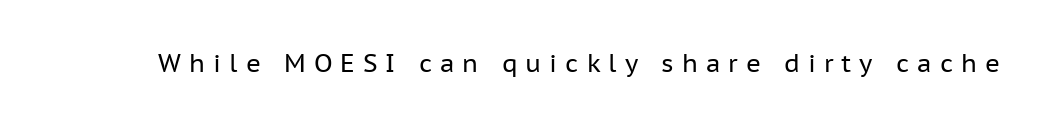
The image shows 25 px text type, upright; set unusually wide letter spacing (+0.32 em), not underlined.
